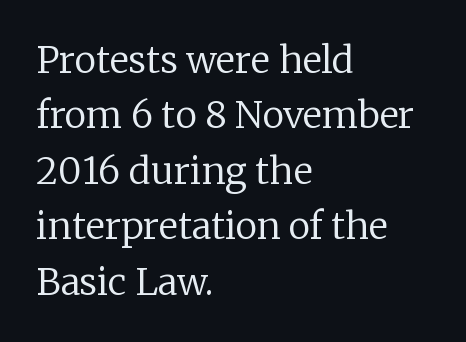
Q: Is the text bold? A: No.
Q: Is the text italic (slanted)? A: No, it is upright.
Q: Is the typeface a serif or a sans-serif typeface? A: Serif.
Q: Is the text underlined? A: No.
Q: How is the paragraph aligned? A: Left-aligned.
Q: Is the spacing between letters normal or unusually wide? A: Normal.
Q: Is the spacing between lines tight, normal or loose? A: Normal.
Q: Width (condensed, normal, or wide)? A: Normal.
Q: Stroke contrast? A: Low.
Q: x-height? A: Medium.
Q: Monospaced? A: No.
